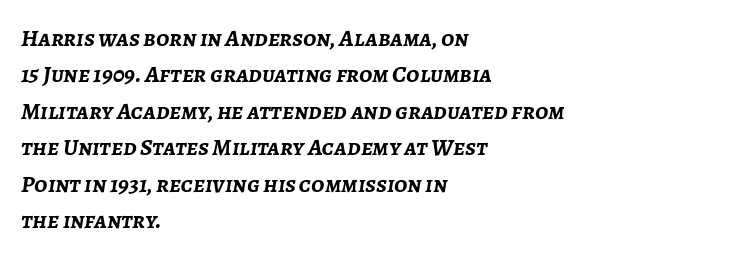
Q: Is the text bold? A: Yes.
Q: Is the text italic (slanted)? A: Yes, it leans right by about 7 degrees.
Q: Is the text underlined? A: No.
Q: How is the paragraph aligned? A: Left-aligned.
Q: Is the spacing between letters normal or unusually wide? A: Normal.
Q: Is the spacing between lines tight, normal or loose? A: Normal.
